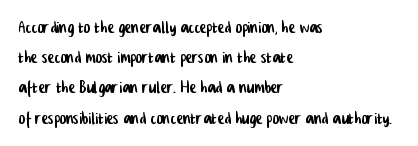
{"underline": "no", "align": "left", "line_spacing": "normal", "line_spacing_ratio": 1.44, "letter_spacing": "normal", "letter_spacing_em": 0.0, "glyph_px": 21}
